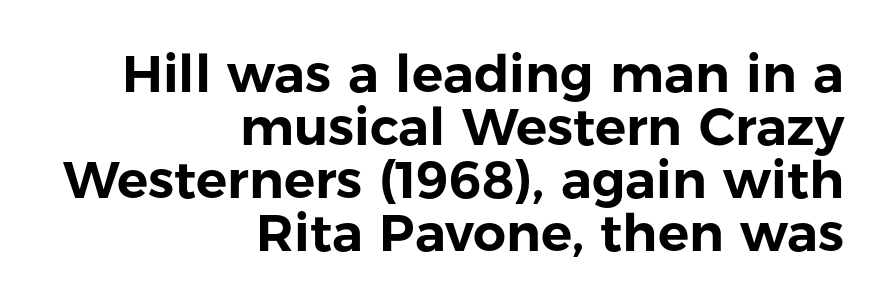
The image shows 52 px sans-serif type, upright; set right-aligned, tight line spacing (1.02x), normal letter spacing, not underlined; low stroke contrast and a medium x-height.
